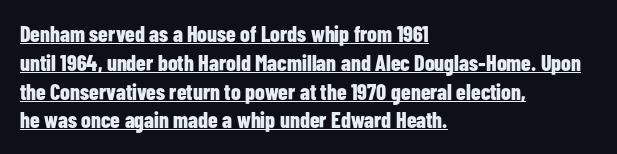
The image shows 22 px bold type, upright; set left-aligned, normal line spacing (1.31x), normal letter spacing, underlined.
